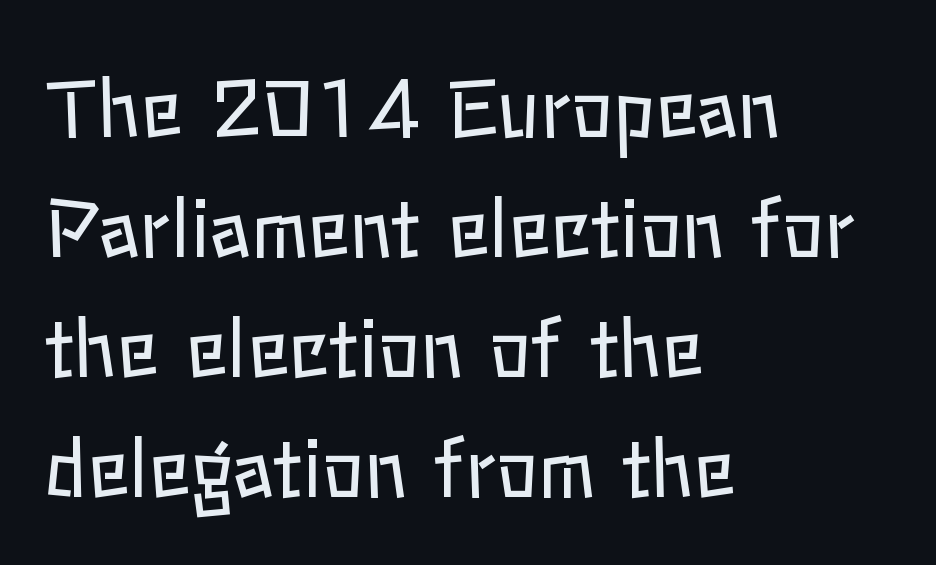
Here the designer chose a conventional face with non-uniform glyph widths. Whoever set this chose a conventional vertical rhythm. No extra tracking has been applied to these lines. Weight: not bold — regular or lighter.
